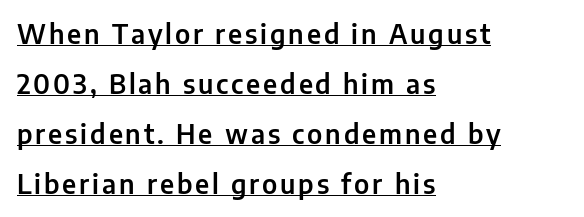
Q: Is the text italic (slanted)? A: No, it is upright.
Q: Is the text underlined? A: Yes.
Q: How is the paragraph aligned? A: Left-aligned.
Q: Is the spacing between lines tight, normal or loose? A: Loose.
